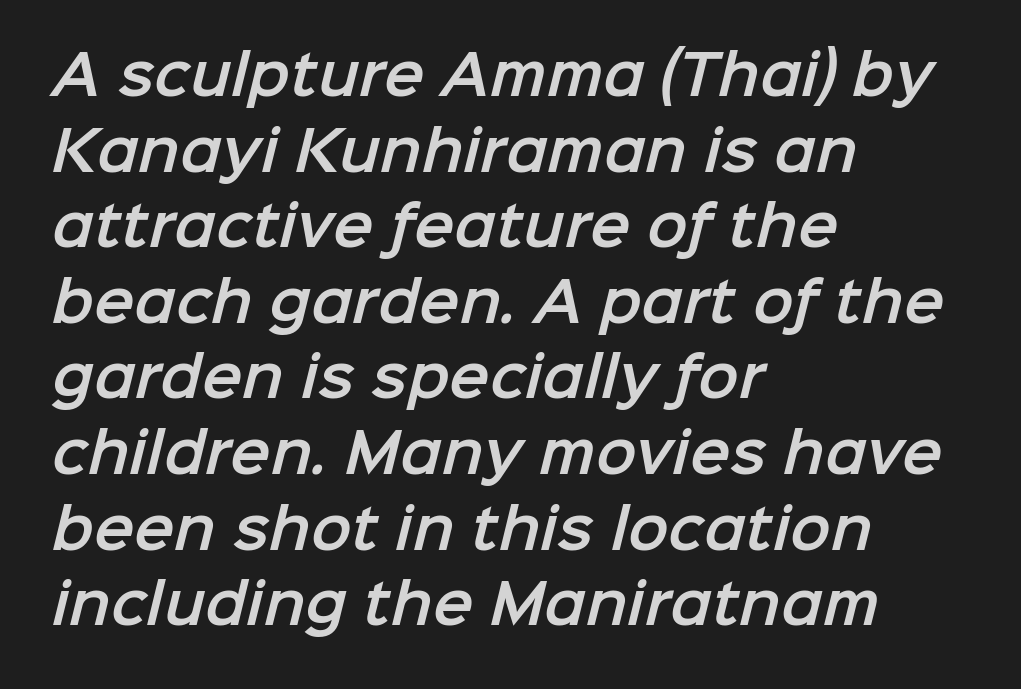
Varying glyph widths throughout — classic text-font behaviour. Standard letterfit; no display-style spreading of the glyphs. Bare-footed words on every line. These lines stack with their left ends in a neat column.
